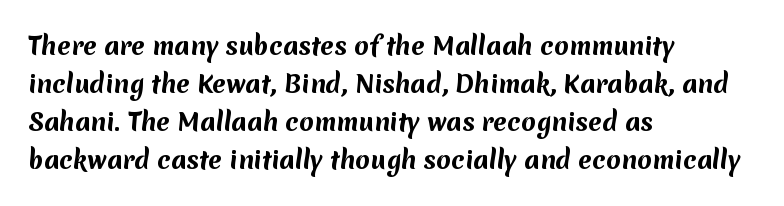
The image shows 24 px bold type; set left-aligned, normal line spacing (1.58x), normal letter spacing, not underlined.
